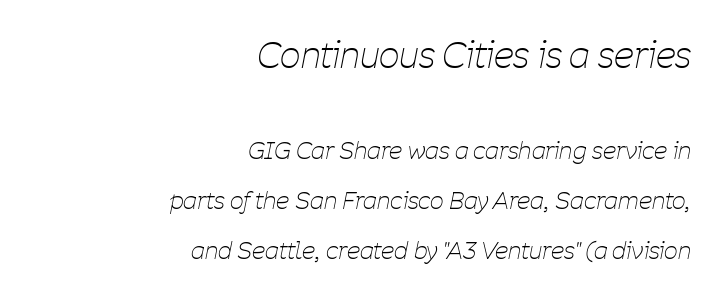
The image shows 36 px thin, condensed type, italic (leaning right); set right-aligned, loose line spacing (2.07x), normal letter spacing, not underlined; the first (top) block is 1.5x larger; low stroke contrast and a medium x-height.
